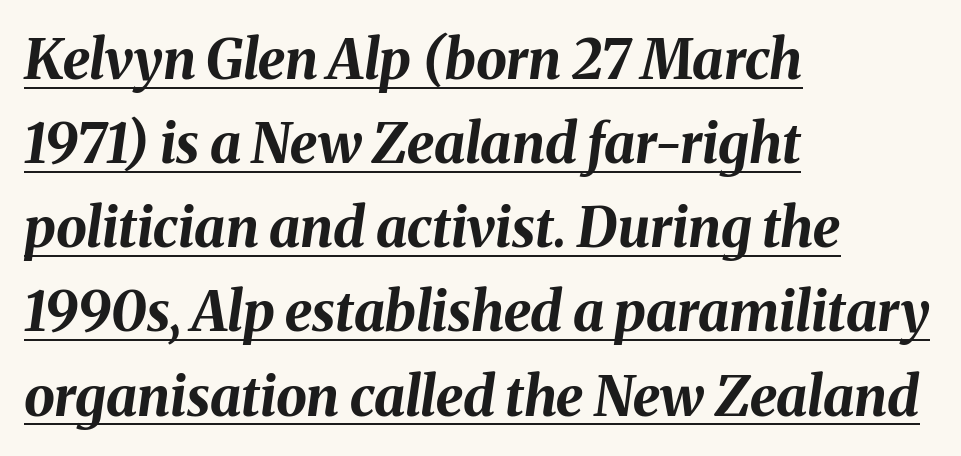
{"italic": "yes", "lean": "right", "slant_degrees": 8, "bold": "yes", "weight": "bold", "width": "normal", "stroke_contrast": "medium", "x_height": "medium", "monospaced": "no", "underline": "yes", "align": "left", "line_spacing": "normal", "line_spacing_ratio": 1.53, "letter_spacing": "normal", "letter_spacing_em": 0.0, "glyph_px": 55}
